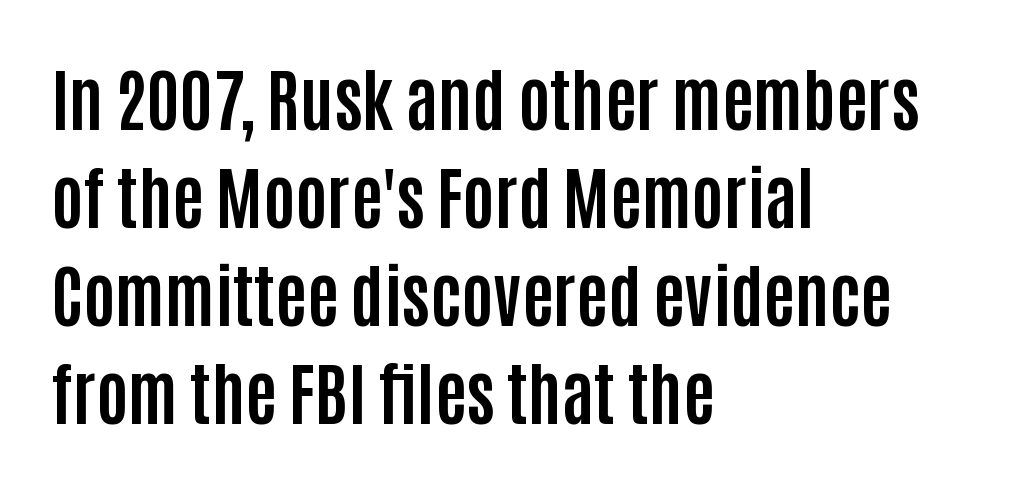
Q: Is the text bold? A: Yes.
Q: Is the text italic (slanted)? A: No, it is upright.
Q: Is the typeface a serif or a sans-serif typeface? A: Sans-serif.
Q: Is the text underlined? A: No.
Q: How is the paragraph aligned? A: Left-aligned.
Q: Is the spacing between letters normal or unusually wide? A: Normal.
Q: Is the spacing between lines tight, normal or loose? A: Normal.
Q: Width (condensed, normal, or wide)? A: Condensed.
Q: Stroke contrast? A: Low.
Q: x-height? A: Large.
Q: Monospaced? A: No.
